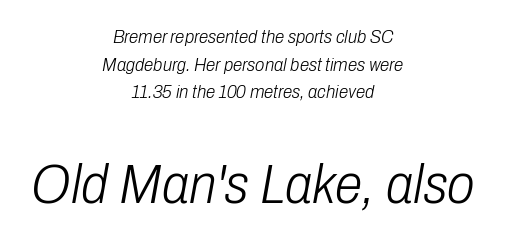
Q: Is the text bold? A: No.
Q: Is the text italic (slanted)? A: Yes, it leans right by about 10 degrees.
Q: Is the text underlined? A: No.
Q: How is the paragraph aligned? A: Centered.
Q: Is the spacing between letters normal or unusually wide? A: Normal.
Q: Is the spacing between lines tight, normal or loose? A: Normal.
Q: Which block of text is set in a larger size, the first (top) or the second (bottom)? A: The second (bottom) one.
Q: Width (condensed, normal, or wide)? A: Condensed.
Q: Stroke contrast? A: Low.
Q: x-height? A: Medium.
Q: Monospaced? A: No.
